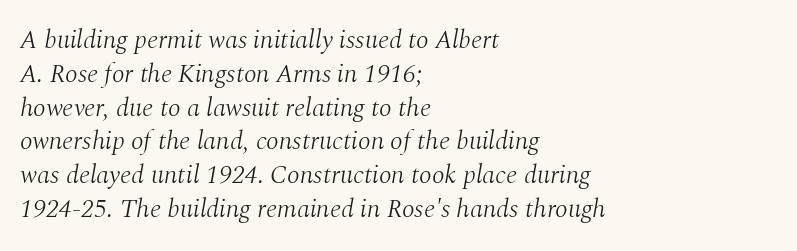
The image shows 26 px text type, italic (leaning right); set left-aligned, normal line spacing (1.3x), normal letter spacing, not underlined.
